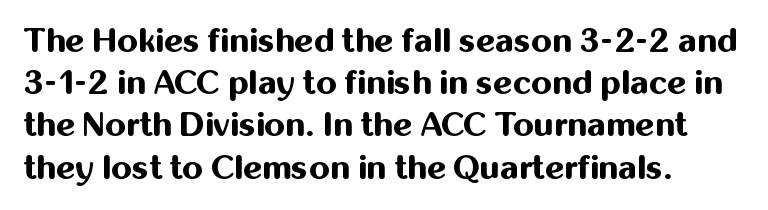
This is heavy type, rendered in bold. Words float on clear page, feet unadorned. Character widths vary here, with narrow letters taking less room than wide ones. What stands out about the letter spacing? Nothing — it is the standard amount. Vertical strokes here are truly vertical. What's the leading like? Ordinary, nothing unusual.
